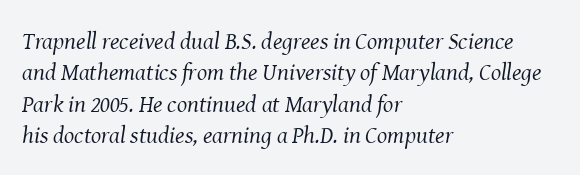
{"italic": "yes", "lean": "right", "slant_degrees": 8, "bold": "no", "underline": "no", "align": "left", "line_spacing": "normal", "line_spacing_ratio": 1.31, "letter_spacing": "normal", "letter_spacing_em": 0.0, "glyph_px": 24}
